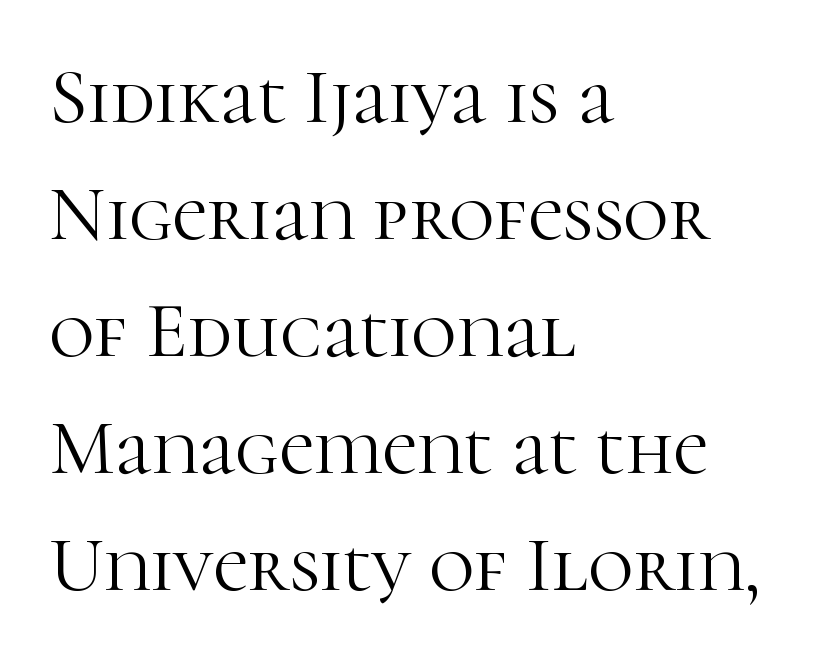
Q: Is the text bold? A: No.
Q: Is the text italic (slanted)? A: No, it is upright.
Q: Is the typeface a serif or a sans-serif typeface? A: Serif.
Q: Is the text underlined? A: No.
Q: How is the paragraph aligned? A: Left-aligned.
Q: Is the spacing between letters normal or unusually wide? A: Normal.
Q: Is the spacing between lines tight, normal or loose? A: Normal.
Q: Width (condensed, normal, or wide)? A: Normal.
Q: Stroke contrast? A: High.
Q: x-height? A: Medium.
Q: Monospaced? A: No.
